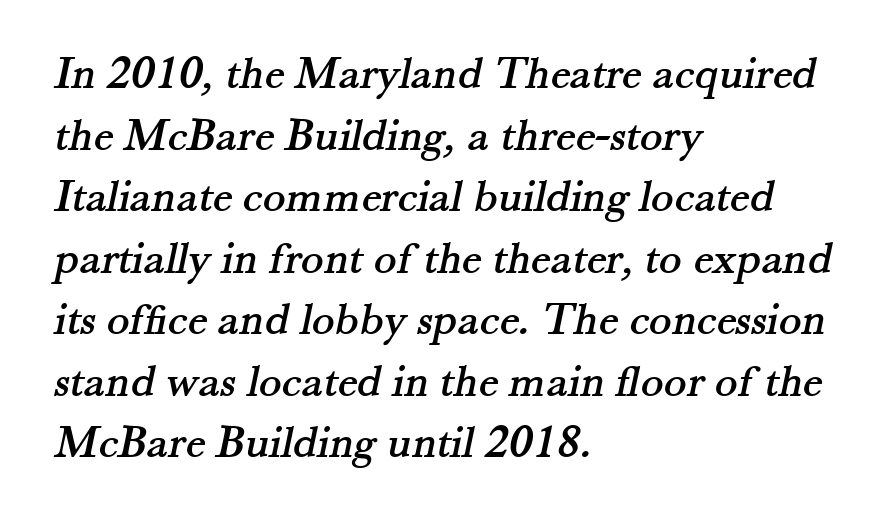
The image shows 47 px serif type; set left-aligned, normal line spacing (1.31x), normal letter spacing, not underlined; medium stroke contrast and a small x-height.
